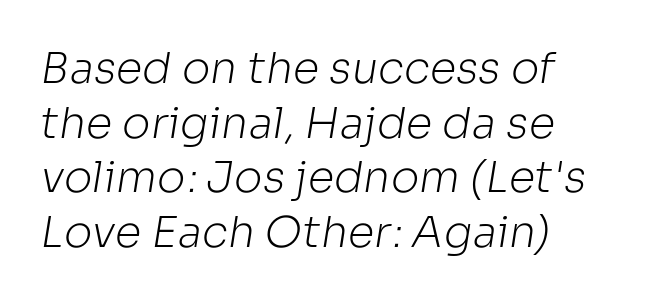
The image shows 43 px light sans-serif type; set left-aligned, normal line spacing (1.27x), normal letter spacing, not underlined; low stroke contrast and a medium x-height.
